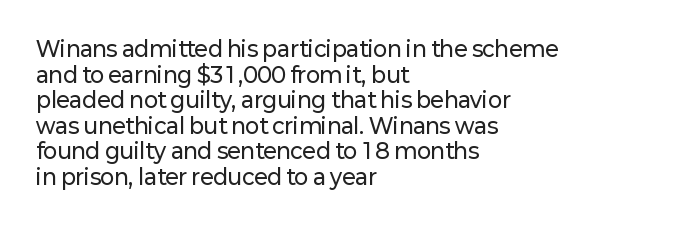
The image shows 21 px text type, upright; set left-aligned, line spacing 1.22x, normal letter spacing, not underlined.
